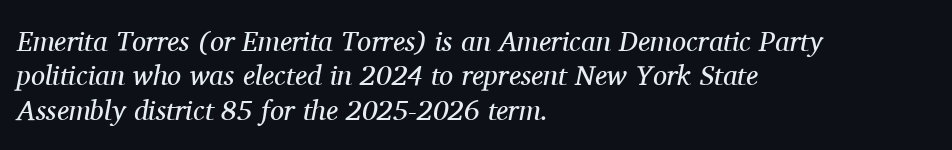
Stems here are at most as thick as an everyday book face. Do the characters align in a grid? No, the font is proportional. Words appear dense and cohesive because spacing is normal. Notice how the stems are inclined rather than vertical — that's the hallmark of italics. Each row of text sits above clean, open space.
